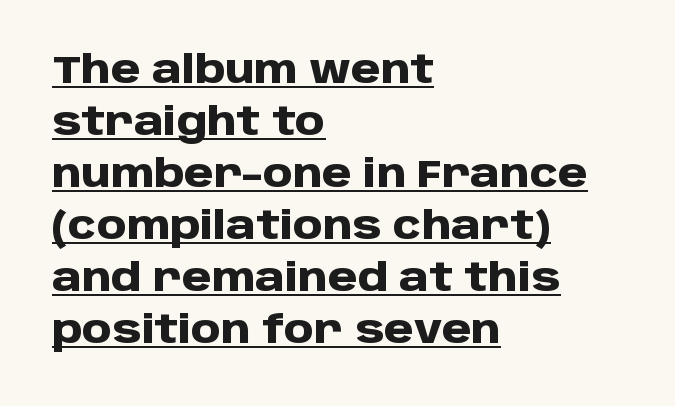
{"serif": "no", "italic": "no", "bold": "yes", "weight": "heavy", "width": "normal", "stroke_contrast": "low", "x_height": "large", "monospaced": "no", "underline": "yes", "align": "left", "line_spacing": "normal", "line_spacing_ratio": 1.37, "letter_spacing": "normal", "letter_spacing_em": 0.0, "glyph_px": 38}
